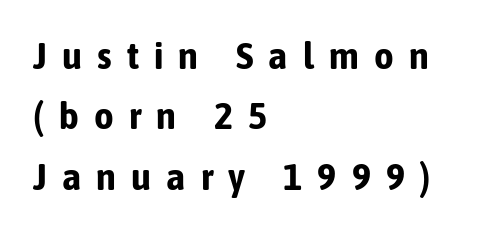
Q: Is the text bold? A: Yes.
Q: Is the text italic (slanted)? A: No, it is upright.
Q: Is the typeface a serif or a sans-serif typeface? A: Sans-serif.
Q: Is the text underlined? A: No.
Q: How is the paragraph aligned? A: Left-aligned.
Q: Is the spacing between letters normal or unusually wide? A: Unusually wide.
Q: Is the spacing between lines tight, normal or loose? A: Normal.
Q: Width (condensed, normal, or wide)? A: Condensed.
Q: Stroke contrast? A: Low.
Q: x-height? A: Medium.
Q: Monospaced? A: No.
